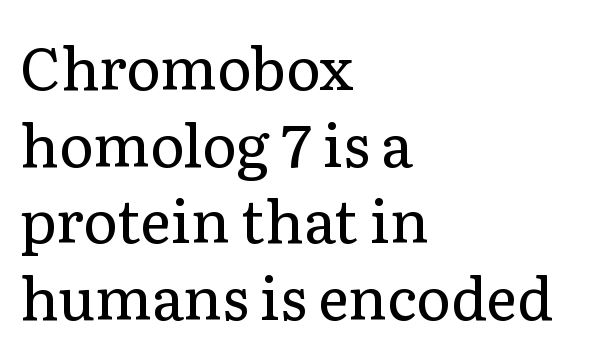
Q: Is the text bold? A: No.
Q: Is the text italic (slanted)? A: No, it is upright.
Q: Is the typeface a serif or a sans-serif typeface? A: Serif.
Q: Is the text underlined? A: No.
Q: How is the paragraph aligned? A: Left-aligned.
Q: Is the spacing between letters normal or unusually wide? A: Normal.
Q: Is the spacing between lines tight, normal or loose? A: Normal.
Q: Width (condensed, normal, or wide)? A: Normal.
Q: Stroke contrast? A: Low.
Q: x-height? A: Medium.
Q: Monospaced? A: No.
